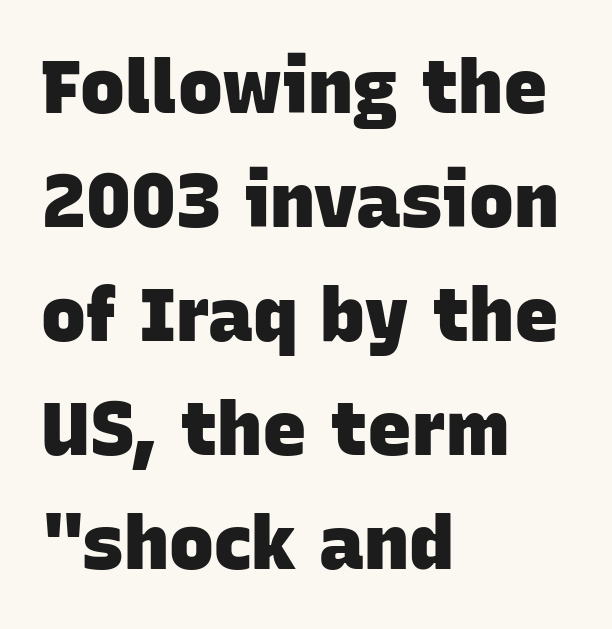
The image shows 75 px heavy sans-serif type; set left-aligned, normal line spacing (1.52x), normal letter spacing, not underlined; low stroke contrast and a large x-height.
